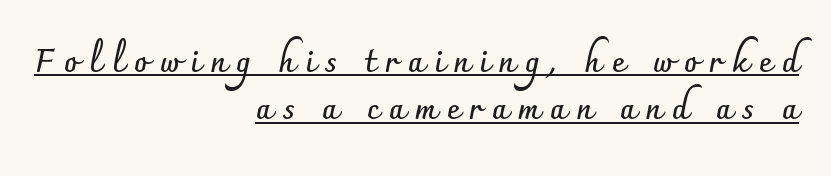
{"serif": "no", "bold": "yes", "weight": "semibold", "width": "normal", "stroke_contrast": "low", "x_height": "small", "monospaced": "no", "underline": "yes", "align": "right", "line_spacing": "normal", "line_spacing_ratio": 1.48, "letter_spacing": "wide", "letter_spacing_em": 0.3, "glyph_px": 32}
